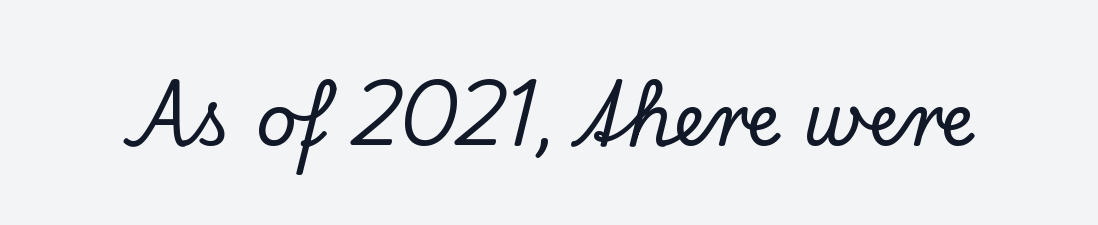
Q: Is the text italic (slanted)? A: Yes.
Q: Is the typeface a serif or a sans-serif typeface? A: Serif.
Q: Is the text underlined? A: No.
Q: Is the spacing between letters normal or unusually wide? A: Normal.
Q: Width (condensed, normal, or wide)? A: Normal.
Q: Stroke contrast? A: Low.
Q: x-height? A: Small.
Q: Monospaced? A: No.
